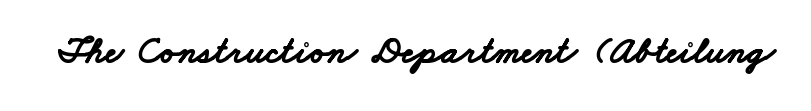
I'd describe the lettering as bold — thick and assertive. Regarding serifs, this sample does without them. Nothing unusual about the tracking: characters are spaced as the font intends. Each letter keeps its own natural width here, so spacing adapts to shape.
